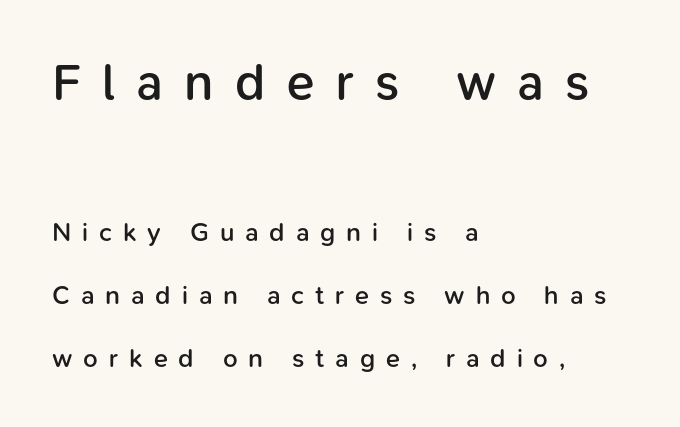
{"serif": "no", "italic": "no", "bold": "semi", "weight": "semibold", "width": "normal", "stroke_contrast": "low", "x_height": "medium", "monospaced": "no", "underline": "no", "align": "left", "line_spacing": "loose", "line_spacing_ratio": 2.43, "letter_spacing": "wide", "letter_spacing_em": 0.42, "larger_block": "first", "size_ratio": 1.96, "glyph_px": 51}
